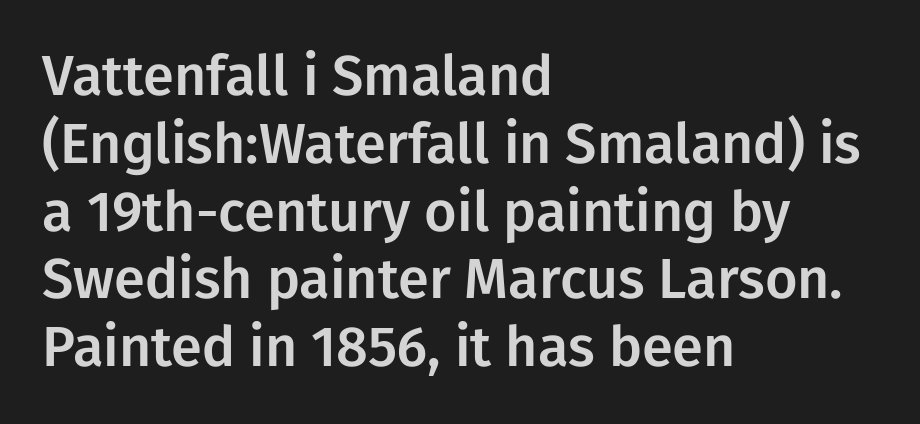
The image shows 56 px sans-serif type, upright; set left-aligned, line spacing 1.21x, normal letter spacing, not underlined; low stroke contrast and a medium x-height.
